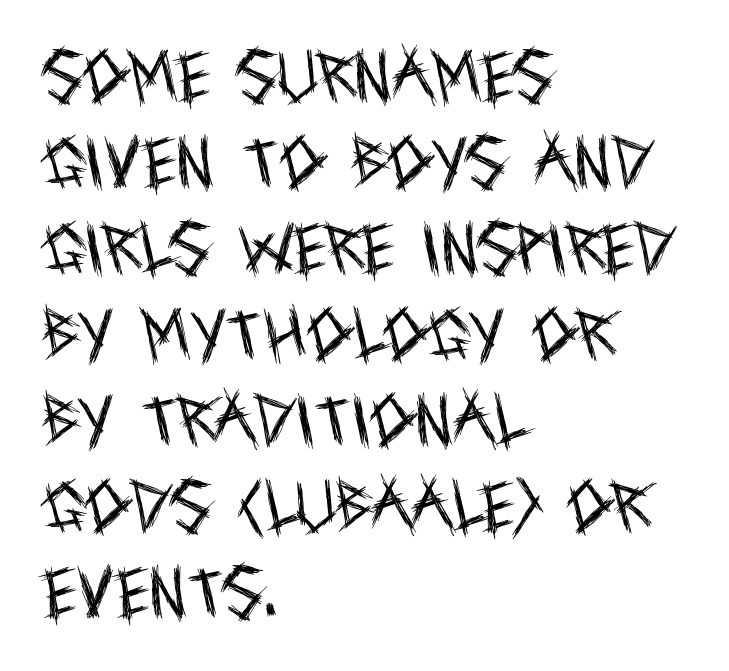
The image shows 57 px regular-weight, condensed sans-serif type, upright; set left-aligned, normal line spacing (1.51x), normal letter spacing, not underlined; a large x-height.
